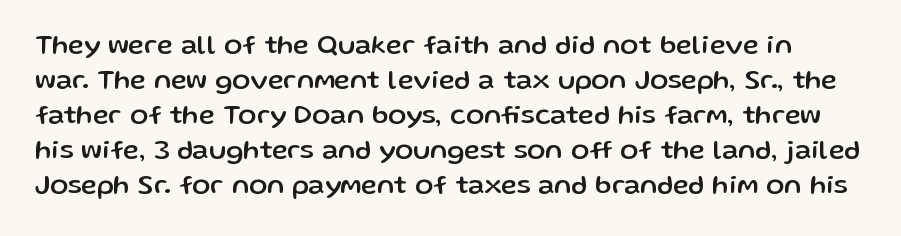
{"italic": "no", "underline": "no", "line_spacing": "normal", "line_spacing_ratio": 1.3, "letter_spacing": "normal", "letter_spacing_em": 0.0, "glyph_px": 27}
